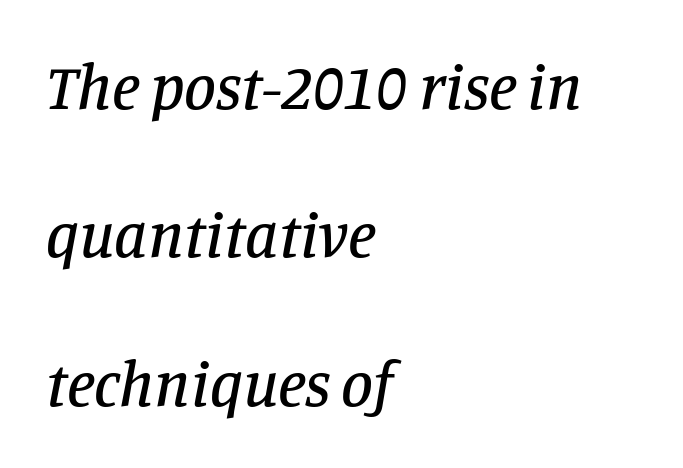
Q: Is the text italic (slanted)? A: Yes, it leans right by about 11 degrees.
Q: Is the typeface a serif or a sans-serif typeface? A: Serif.
Q: Is the text underlined? A: No.
Q: How is the paragraph aligned? A: Left-aligned.
Q: Is the spacing between letters normal or unusually wide? A: Normal.
Q: Is the spacing between lines tight, normal or loose? A: Loose.
Q: Width (condensed, normal, or wide)? A: Normal.
Q: Stroke contrast? A: Low.
Q: x-height? A: Large.
Q: Monospaced? A: No.
